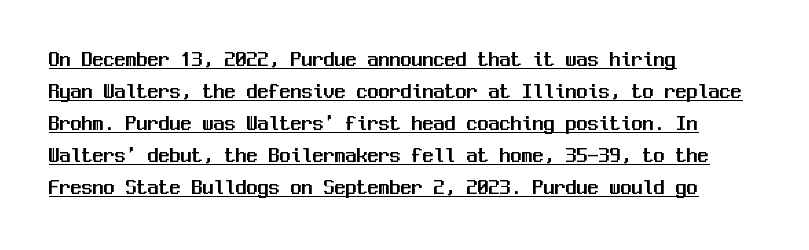
The image shows 22 px text type, upright; set left-aligned, normal line spacing (1.46x), normal letter spacing, underlined.
